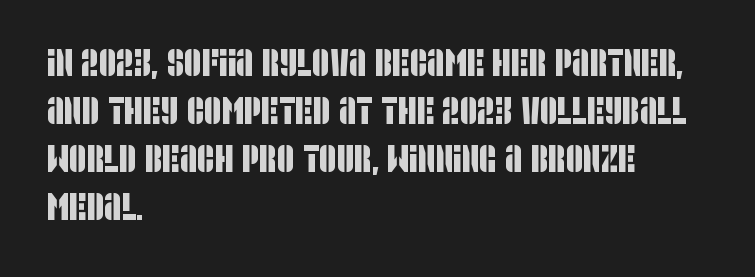
Q: Is the typeface a serif or a sans-serif typeface? A: Sans-serif.
Q: Is the text underlined? A: No.
Q: How is the paragraph aligned? A: Left-aligned.
Q: Is the spacing between letters normal or unusually wide? A: Normal.
Q: Is the spacing between lines tight, normal or loose? A: Normal.
Q: Width (condensed, normal, or wide)? A: Condensed.
Q: Stroke contrast? A: Low.
Q: x-height? A: Large.
Q: Monospaced? A: No.
